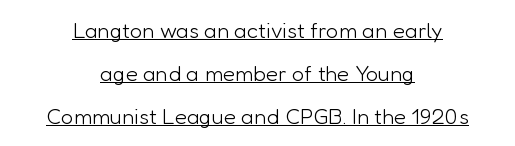
Q: Is the text bold? A: No.
Q: Is the text italic (slanted)? A: No, it is upright.
Q: Is the text underlined? A: Yes.
Q: How is the paragraph aligned? A: Centered.
Q: Is the spacing between letters normal or unusually wide? A: Normal.
Q: Is the spacing between lines tight, normal or loose? A: Loose.
